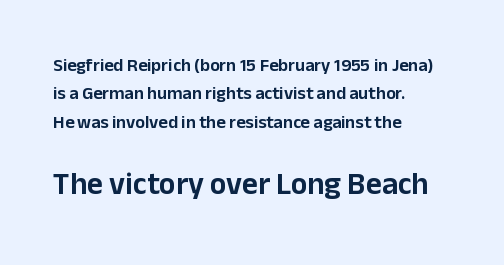
The image shows 31 px sans-serif type, upright; set left-aligned, normal line spacing (1.58x), normal letter spacing, not underlined; the second (bottom) block is 1.72x larger; low stroke contrast and a medium x-height.
